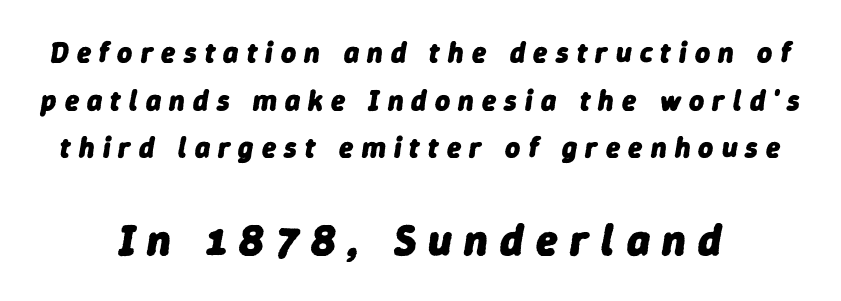
Q: Is the text bold? A: Yes.
Q: Is the text italic (slanted)? A: Yes, it leans right by about 9 degrees.
Q: Is the text underlined? A: No.
Q: Is the spacing between letters normal or unusually wide? A: Unusually wide.
Q: Is the spacing between lines tight, normal or loose? A: Normal.
Q: Which block of text is set in a larger size, the first (top) or the second (bottom)? A: The second (bottom) one.
Q: Width (condensed, normal, or wide)? A: Normal.
Q: Stroke contrast? A: Low.
Q: x-height? A: Medium.
Q: Monospaced? A: No.
